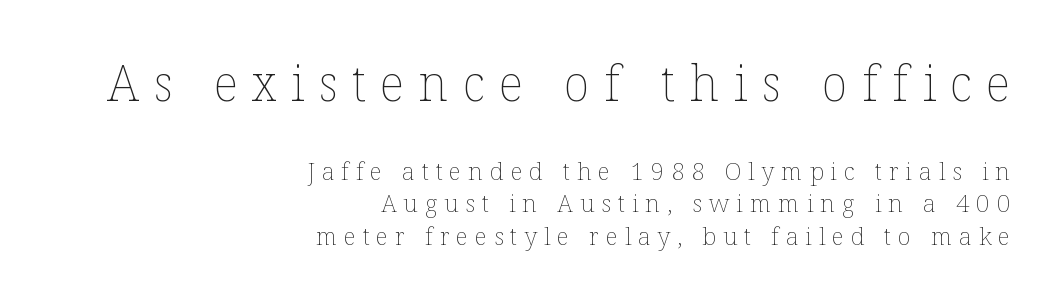
{"italic": "no", "bold": "no", "weight": "thin", "width": "normal", "stroke_contrast": "low", "x_height": "medium", "monospaced": "no", "underline": "no", "align": "right", "line_spacing": "normal", "line_spacing_ratio": 1.36, "letter_spacing": "wide", "letter_spacing_em": 0.29, "larger_block": "first", "size_ratio": 2.04, "glyph_px": 49}
